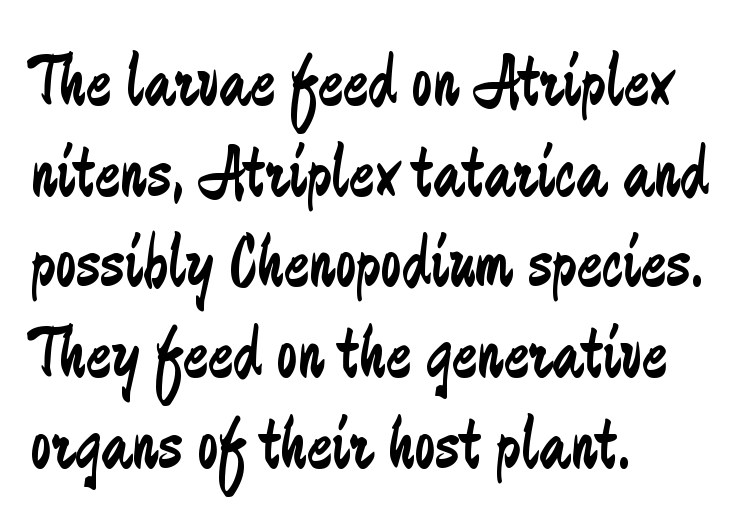
Q: Is the text bold? A: No.
Q: Is the text italic (slanted)? A: Yes.
Q: Is the typeface a serif or a sans-serif typeface? A: Sans-serif.
Q: Is the text underlined? A: No.
Q: How is the paragraph aligned? A: Left-aligned.
Q: Is the spacing between letters normal or unusually wide? A: Normal.
Q: Width (condensed, normal, or wide)? A: Condensed.
Q: Stroke contrast? A: Low.
Q: x-height? A: Small.
Q: Monospaced? A: No.
